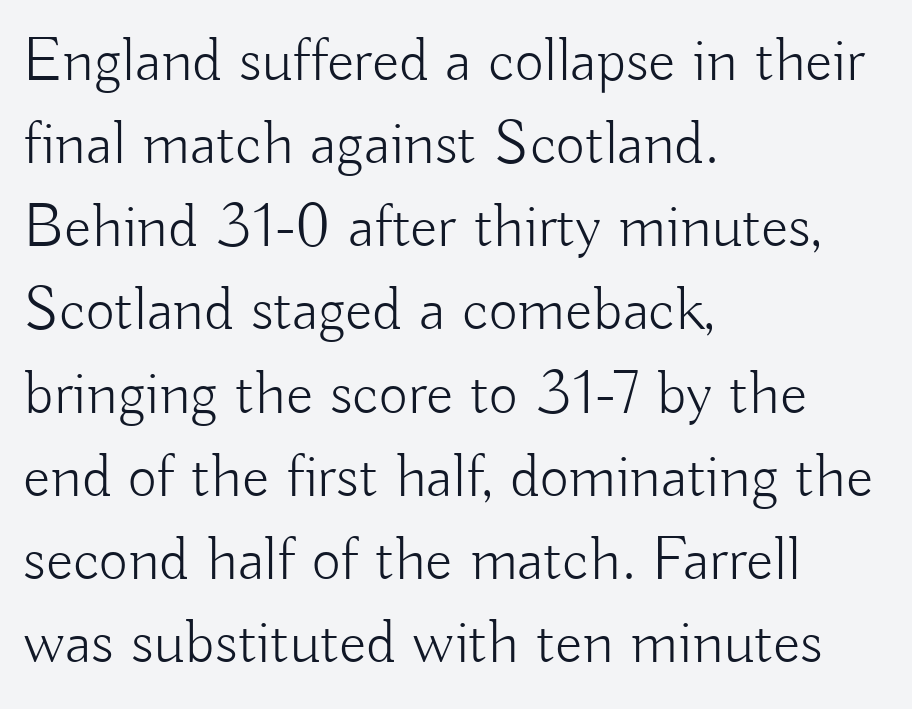
{"serif": "no", "italic": "no", "bold": "no", "weight": "light", "width": "normal", "stroke_contrast": "low", "x_height": "small", "monospaced": "no", "underline": "no", "align": "left", "line_spacing": "normal", "line_spacing_ratio": 1.32, "letter_spacing": "normal", "letter_spacing_em": 0.0, "glyph_px": 63}
